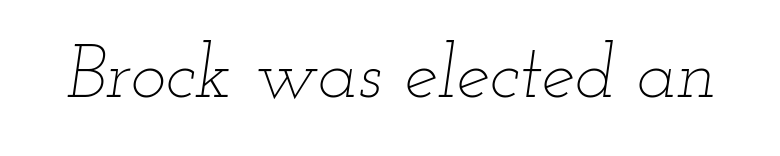
{"italic": "yes", "lean": "right", "slant_degrees": 12, "bold": "no", "weight": "thin", "width": "wide", "stroke_contrast": "low", "x_height": "small", "monospaced": "no", "underline": "no", "letter_spacing": "normal", "letter_spacing_em": 0.0, "glyph_px": 75}
